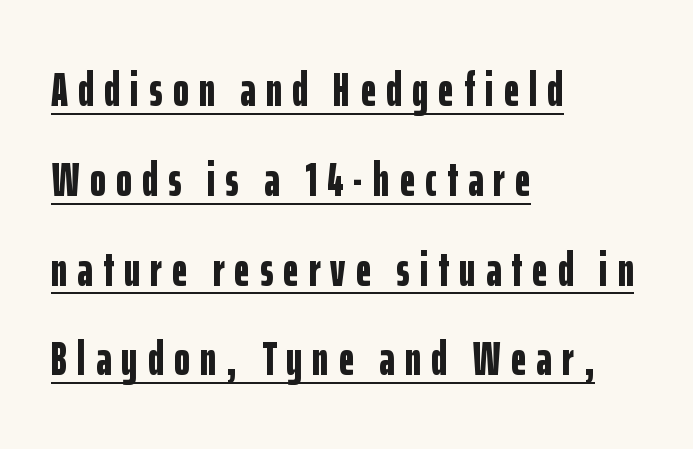
Varying glyph widths throughout — classic text-font behaviour. Emphasis by weight is at full strength: bold. Look at the bottom of the vertical strokes: they stop flat, with no serifs. Beneath each row of characters lies a ruled line. The specimen reads as upright at a glance.
